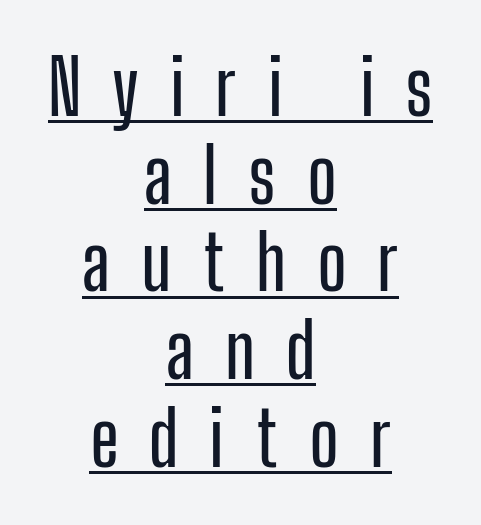
Notice how a bar underscores the lettering throughout. The compositor balanced each line on the midline. Observe the absence of serifs on each vertical stroke in this sample. Characters follow at a spacing far wider than the type designer built in.
